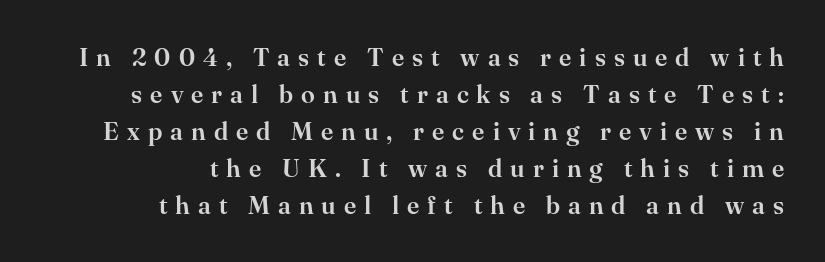
Q: Is the text italic (slanted)? A: No, it is upright.
Q: Is the text underlined? A: No.
Q: How is the paragraph aligned? A: Right-aligned.
Q: Is the spacing between letters normal or unusually wide? A: Unusually wide.
Q: Is the spacing between lines tight, normal or loose? A: Normal.
